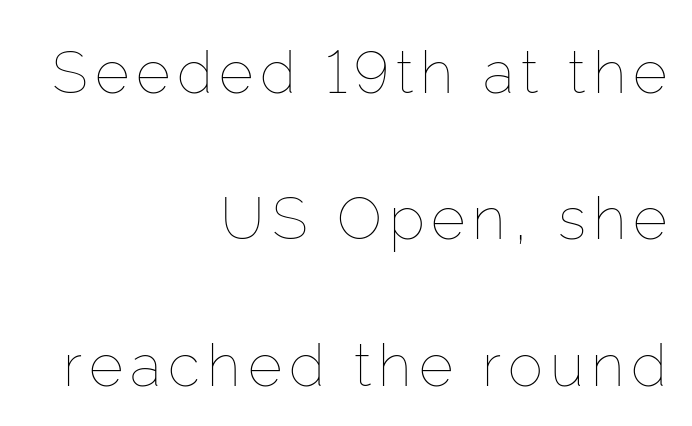
{"italic": "no", "bold": "no", "weight": "thin", "width": "normal", "stroke_contrast": "low", "x_height": "medium", "monospaced": "no", "underline": "no", "align": "right", "line_spacing": "loose", "line_spacing_ratio": 2.48, "glyph_px": 59}
